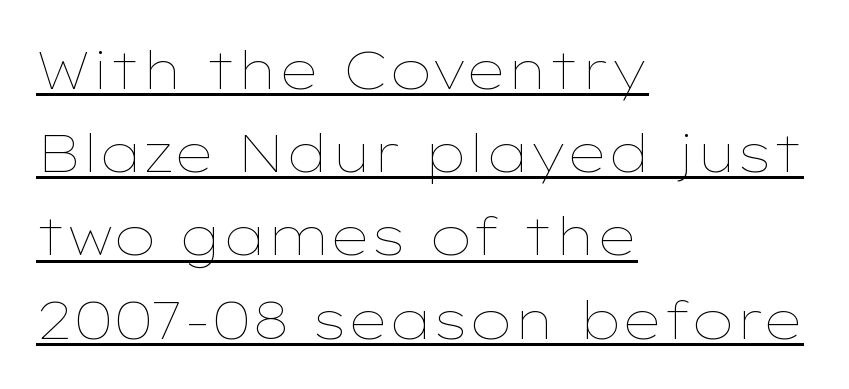
{"italic": "no", "bold": "no", "weight": "thin", "width": "wide", "stroke_contrast": "low", "x_height": "medium", "monospaced": "no", "underline": "yes", "align": "left", "line_spacing": "normal", "line_spacing_ratio": 1.57, "letter_spacing": "normal", "letter_spacing_em": 0.0, "glyph_px": 53}
